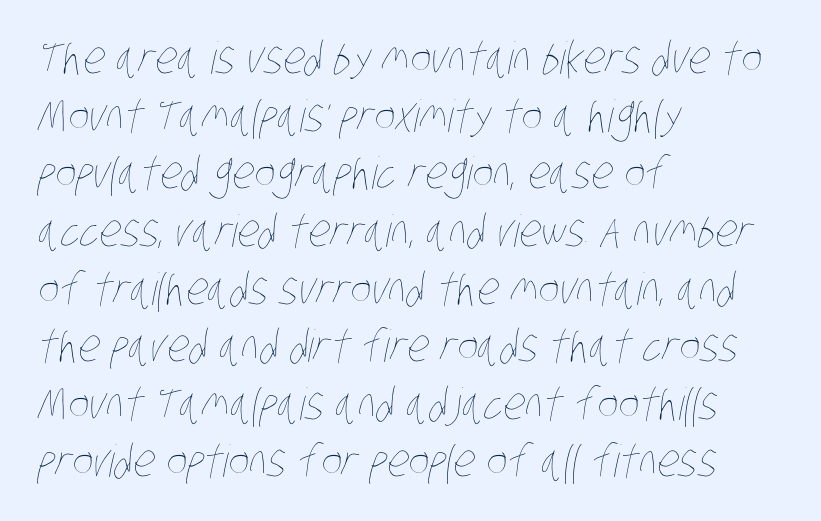
The image shows 44 px thin, condensed type; set left-aligned, normal line spacing (1.31x), normal letter spacing, not underlined; low stroke contrast and a large x-height.
